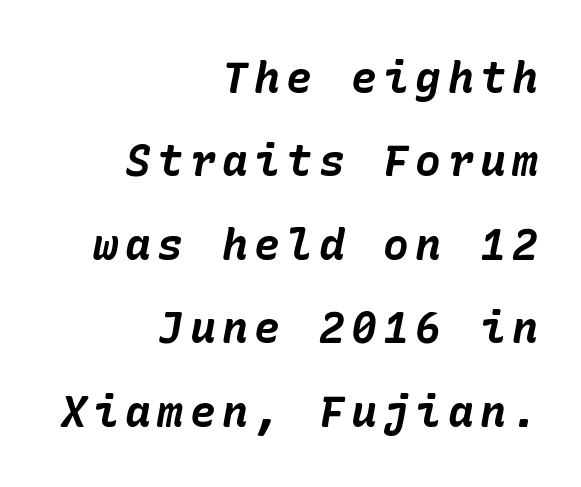
Does the leading feel generous? Absolutely, it's lavish. Weight check: bold — yes, fully. Compared with ordinary roman type, these characters are visibly tilted. This rendering features lettering with no underline.
